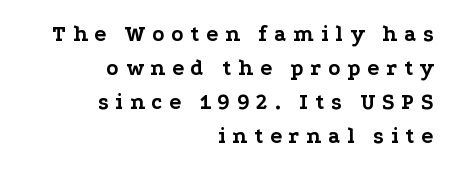
Q: Is the text bold? A: Yes.
Q: Is the text italic (slanted)? A: No, it is upright.
Q: Is the text underlined? A: No.
Q: How is the paragraph aligned? A: Right-aligned.
Q: Is the spacing between letters normal or unusually wide? A: Unusually wide.
Q: Is the spacing between lines tight, normal or loose? A: Normal.
